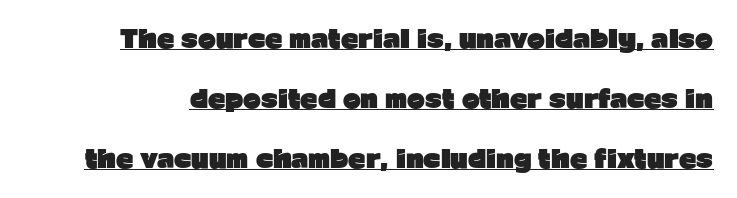
The image shows 24 px bold type, upright; set loose line spacing (2.49x), normal letter spacing, underlined.
